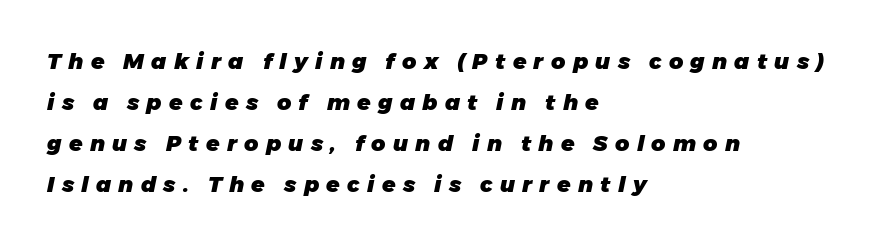
The image shows 22 px bold type, italic (leaning right); set left-aligned, line spacing 1.87x, unusually wide letter spacing (+0.33 em), not underlined.
